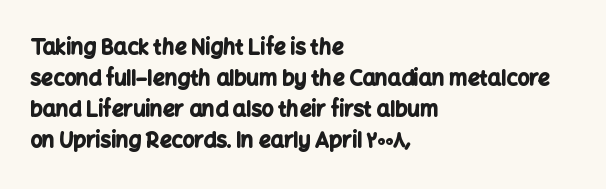
Posture: vertical. A classic flush-left, rag-right setting is used for this passage. Horizontal bands of white between lines are of average thickness. Each word holds together tightly as a unit, with standard inter-letter gaps. The font is running at its bold setting.
